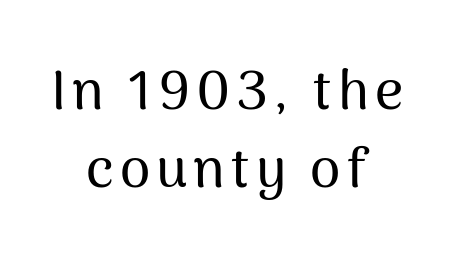
{"serif": "no", "italic": "no", "width": "normal", "stroke_contrast": "medium", "x_height": "medium", "monospaced": "no", "underline": "no", "align": "center", "line_spacing": "normal", "line_spacing_ratio": 1.41, "glyph_px": 55}
